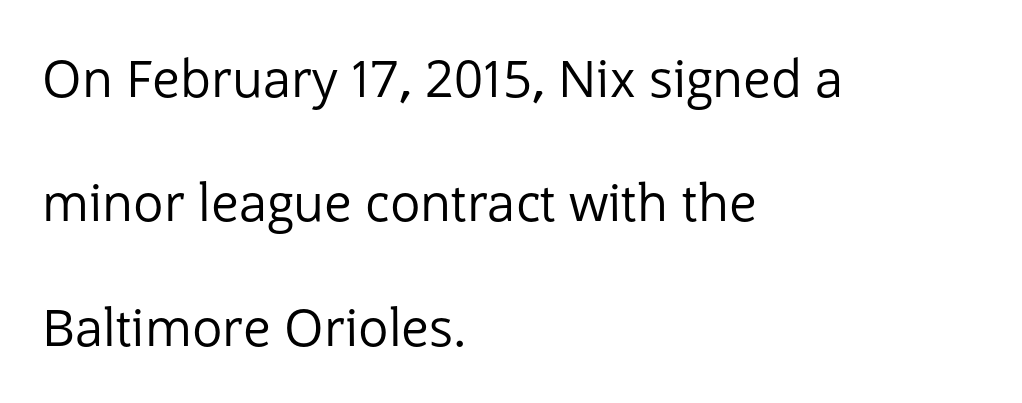
Q: Is the text bold? A: No.
Q: Is the text italic (slanted)? A: No, it is upright.
Q: Is the typeface a serif or a sans-serif typeface? A: Sans-serif.
Q: Is the text underlined? A: No.
Q: How is the paragraph aligned? A: Left-aligned.
Q: Is the spacing between letters normal or unusually wide? A: Normal.
Q: Is the spacing between lines tight, normal or loose? A: Loose.
Q: Width (condensed, normal, or wide)? A: Normal.
Q: Stroke contrast? A: Low.
Q: x-height? A: Medium.
Q: Monospaced? A: No.
